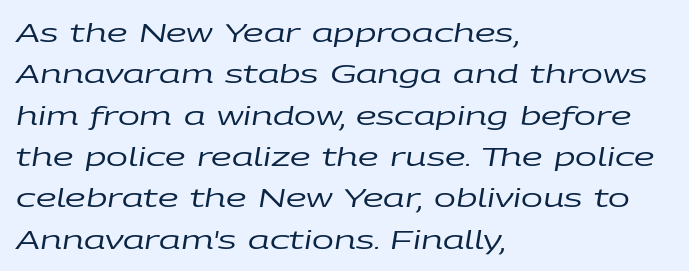
How are the letters spaced? Ordinarily, with no added tracking. Letters rest on an invisible, unmarked baseline. In terms of leading, this rendering sits right in the middle. Italic? Definitely — the glyphs are oblique.
